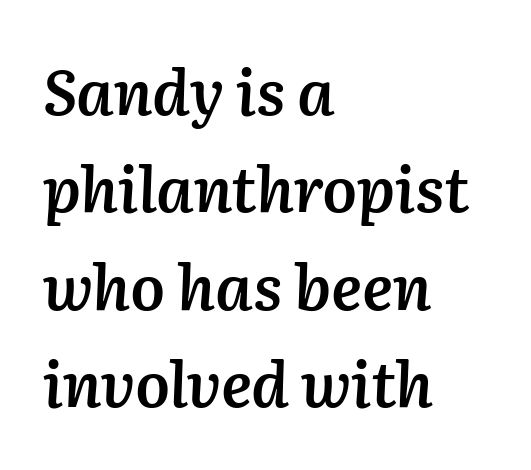
Q: Is the text bold? A: Semi-bold.
Q: Is the text italic (slanted)? A: Yes, it leans right by about 2 degrees.
Q: Is the text underlined? A: No.
Q: How is the paragraph aligned? A: Left-aligned.
Q: Is the spacing between letters normal or unusually wide? A: Normal.
Q: Is the spacing between lines tight, normal or loose? A: Normal.
Q: Width (condensed, normal, or wide)? A: Normal.
Q: Stroke contrast? A: Medium.
Q: x-height? A: Medium.
Q: Monospaced? A: No.
